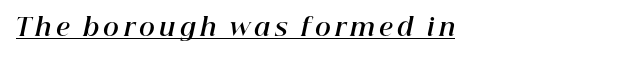
The image shows 24 px bold type, italic (leaning right); set left-aligned, underlined.
